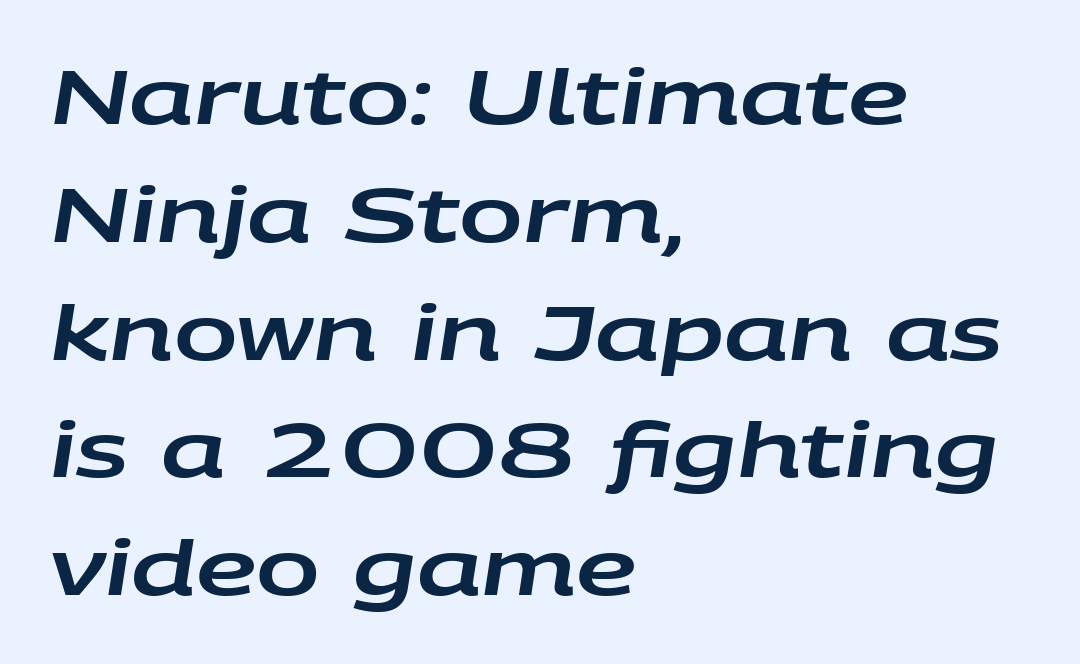
Varying glyph widths throughout — classic text-font behaviour. The words here are not underlined. Interline gaps are of average width in this sample. Alignment: flush left. The passage shown leans; its letterforms are oblique.
